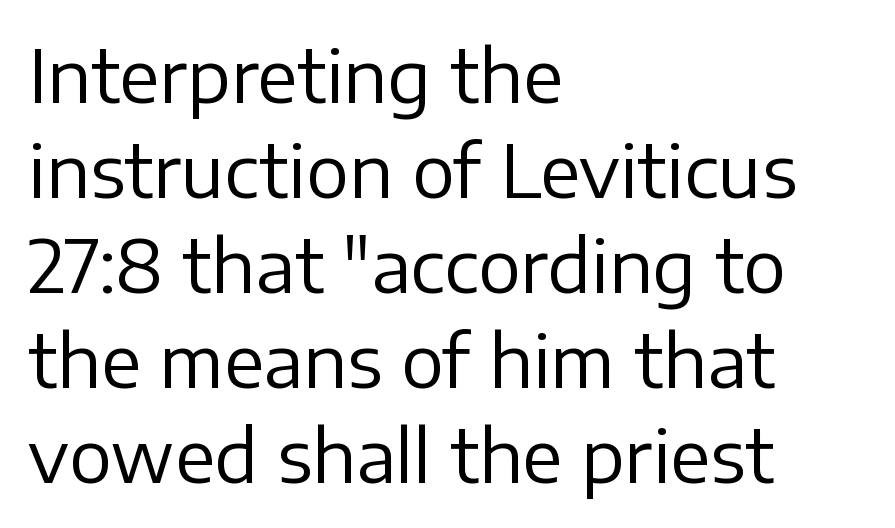
{"serif": "no", "italic": "no", "bold": "no", "weight": "regular", "width": "normal", "stroke_contrast": "low", "x_height": "medium", "monospaced": "no", "underline": "no", "align": "left", "line_spacing": "normal", "line_spacing_ratio": 1.32, "letter_spacing": "normal", "letter_spacing_em": 0.0, "glyph_px": 72}
